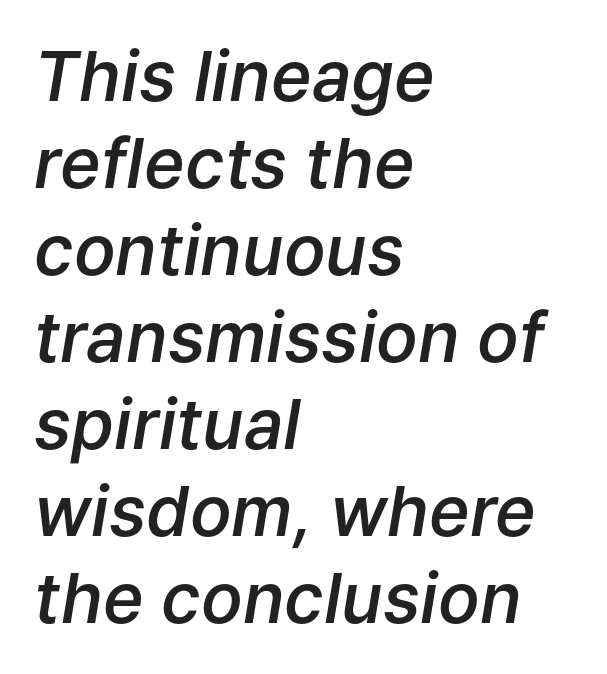
Reading down the block, your eye returns to a fixed left position each line. Italic? Definitely — the glyphs are oblique. Default kerning and tracking; the words read as compact shapes. Nobody drew a line under any word here.
